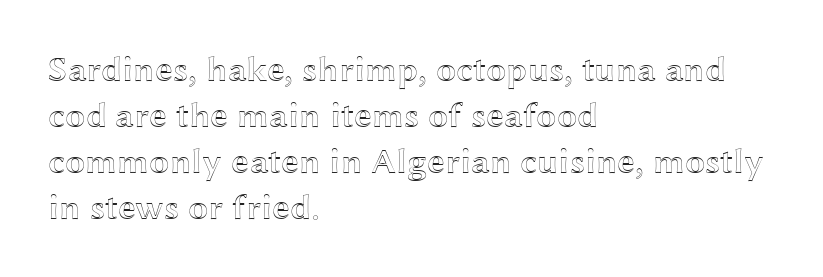
Q: Is the text italic (slanted)? A: No, it is upright.
Q: Is the text underlined? A: No.
Q: How is the paragraph aligned? A: Left-aligned.
Q: Is the spacing between letters normal or unusually wide? A: Normal.
Q: Is the spacing between lines tight, normal or loose? A: Normal.
Q: Width (condensed, normal, or wide)? A: Wide.
Q: x-height? A: Medium.
Q: Monospaced? A: No.
